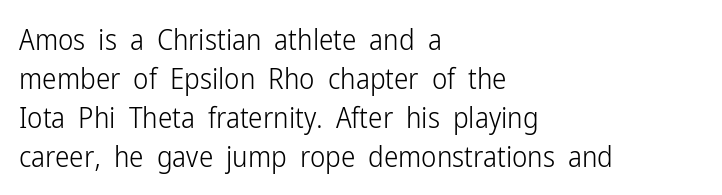
Compared with a typical body face, this is equally light or lighter still. Each row of text sits above clean, open space. This sample has the flowing, uneven cadence of proportional lettering. Nope, no serifs anywhere on these letters. Reading down the block, your eye returns to a fixed left position each line.
